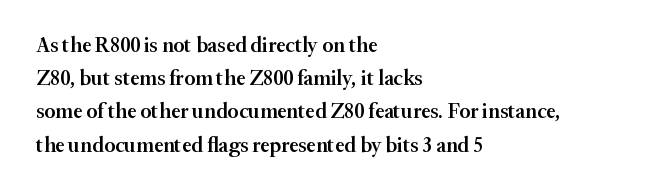
Q: Is the text bold? A: Semi-bold.
Q: Is the text italic (slanted)? A: No, it is upright.
Q: Is the text underlined? A: No.
Q: How is the paragraph aligned? A: Left-aligned.
Q: Is the spacing between letters normal or unusually wide? A: Normal.
Q: Is the spacing between lines tight, normal or loose? A: Normal.
